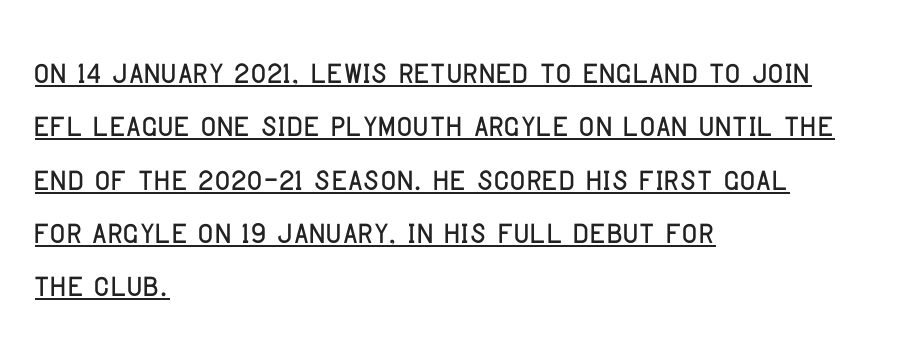
The image shows 43 px condensed sans-serif type, upright; set left-aligned, line spacing 1.24x, normal letter spacing, underlined; low stroke contrast and a large x-height.
